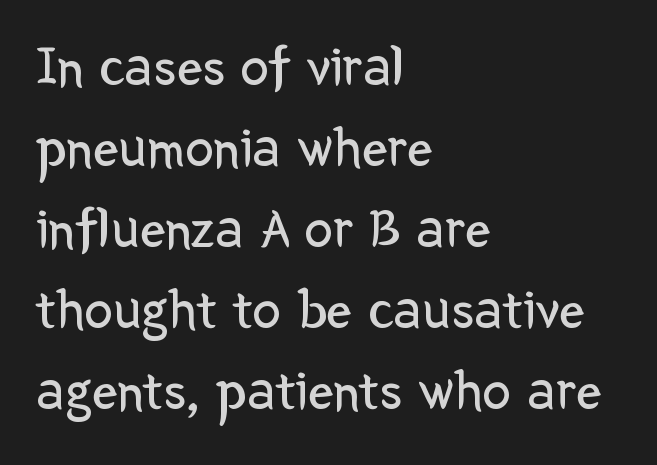
The image shows 57 px regular-weight sans-serif type, upright; set left-aligned, normal line spacing (1.42x), normal letter spacing, not underlined; low stroke contrast and a medium x-height.
